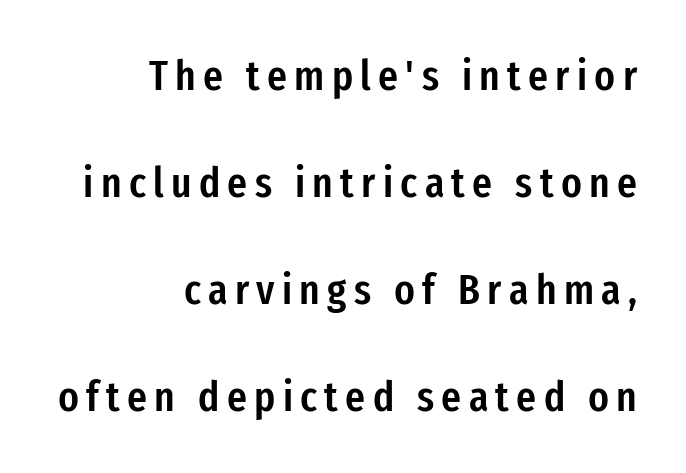
Q: Is the text bold? A: Semi-bold.
Q: Is the text italic (slanted)? A: No, it is upright.
Q: Is the typeface a serif or a sans-serif typeface? A: Sans-serif.
Q: Is the text underlined? A: No.
Q: How is the paragraph aligned? A: Right-aligned.
Q: Is the spacing between lines tight, normal or loose? A: Loose.
Q: Width (condensed, normal, or wide)? A: Condensed.
Q: Stroke contrast? A: Low.
Q: x-height? A: Medium.
Q: Monospaced? A: No.
